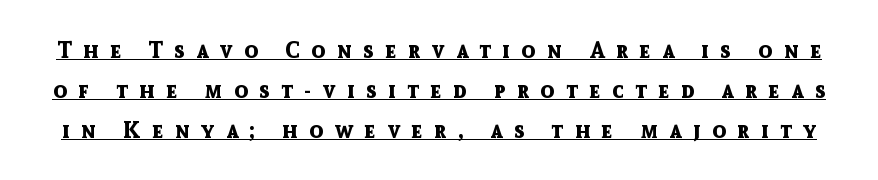
{"italic": "no", "bold": "yes", "underline": "yes", "line_spacing_ratio": 1.74, "letter_spacing": "wide", "letter_spacing_em": 0.5, "glyph_px": 23}
